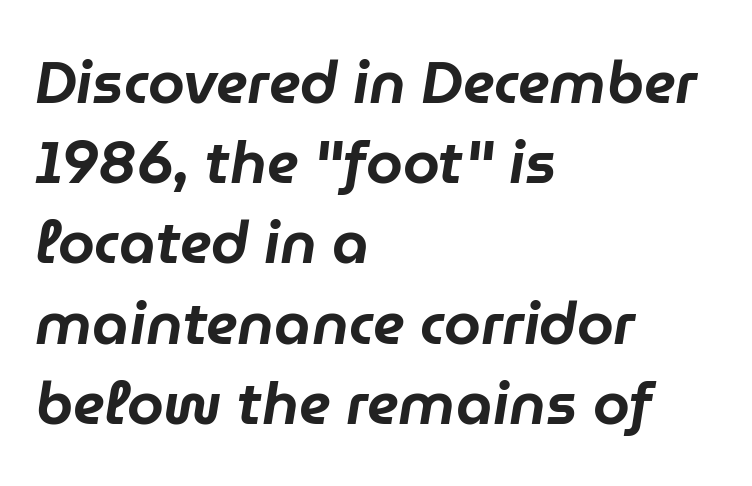
The strip under each line holds only bare page. Think of a printed novel: that variable character pitch is what you see here. Tracking value appears to be zero — textbook default spacing. Compared with a centered layout, this one pins lines to the left instead. Italic: yes, the glyphs are oblique.
